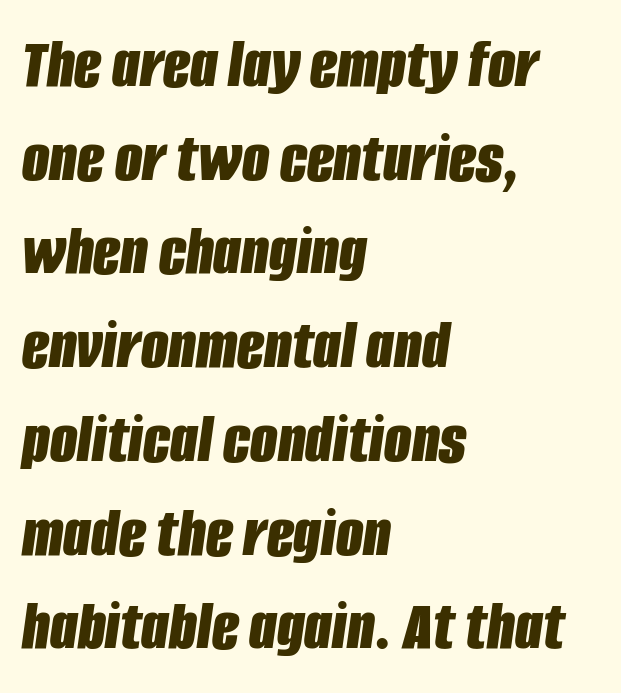
The image shows 71 px bold, condensed type, italic (leaning right); set left-aligned, normal line spacing (1.32x), normal letter spacing, not underlined; low stroke contrast and a large x-height.
